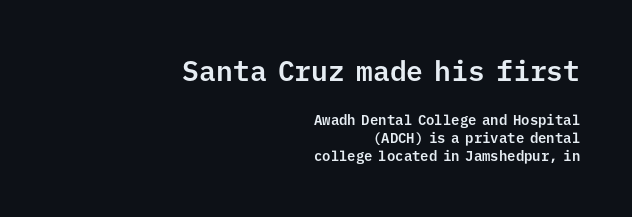
Q: Is the text italic (slanted)? A: No, it is upright.
Q: Is the typeface a serif or a sans-serif typeface? A: Sans-serif.
Q: Is the text underlined? A: No.
Q: How is the paragraph aligned? A: Right-aligned.
Q: Is the spacing between letters normal or unusually wide? A: Normal.
Q: Is the spacing between lines tight, normal or loose? A: Normal.
Q: Which block of text is set in a larger size, the first (top) or the second (bottom)? A: The first (top) one.
Q: Width (condensed, normal, or wide)? A: Normal.
Q: Stroke contrast? A: Low.
Q: x-height? A: Medium.
Q: Monospaced? A: Yes.
